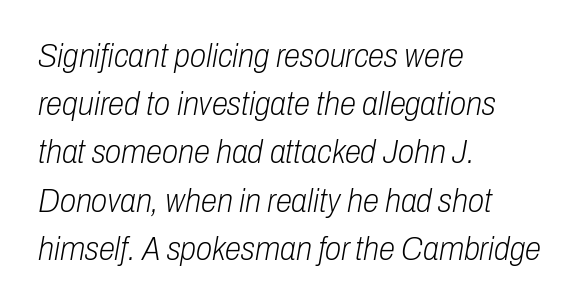
The image shows 33 px light, condensed type, italic (leaning right); set left-aligned, normal line spacing (1.46x), normal letter spacing, not underlined; low stroke contrast and a medium x-height.
